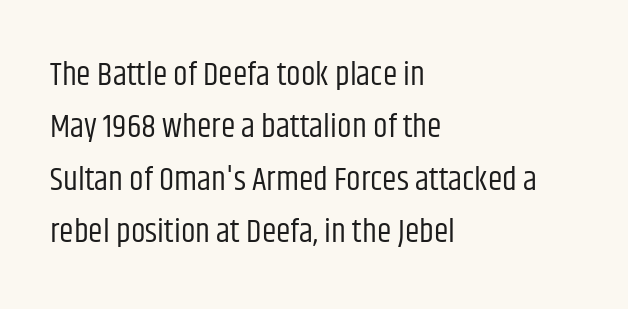
{"serif": "no", "italic": "no", "bold": "no", "weight": "regular", "width": "condensed", "stroke_contrast": "low", "x_height": "large", "monospaced": "no", "underline": "no", "align": "left", "line_spacing": "normal", "line_spacing_ratio": 1.59, "letter_spacing": "normal", "letter_spacing_em": 0.0, "glyph_px": 33}
